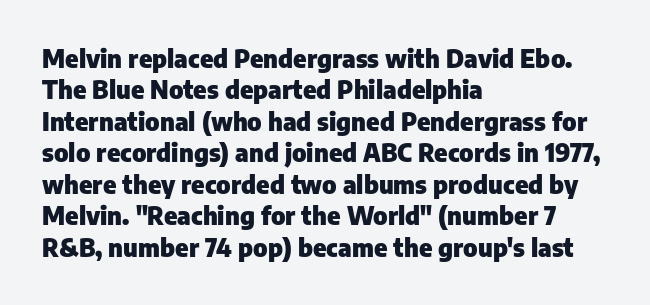
{"italic": "no", "bold": "yes", "underline": "no", "align": "left", "line_spacing": "normal", "line_spacing_ratio": 1.26, "letter_spacing": "normal", "letter_spacing_em": 0.0, "glyph_px": 25}
